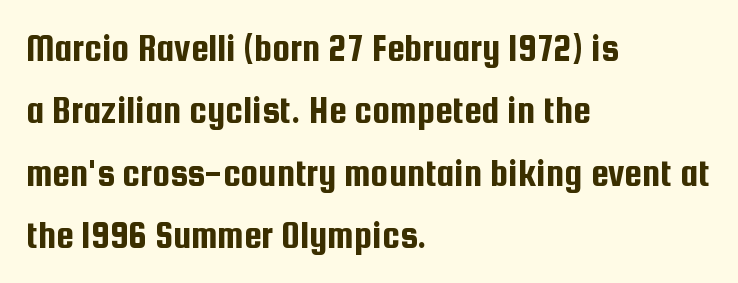
{"serif": "no", "italic": "no", "width": "condensed", "stroke_contrast": "low", "x_height": "medium", "monospaced": "no", "underline": "no", "align": "left", "line_spacing": "normal", "line_spacing_ratio": 1.56, "letter_spacing": "normal", "letter_spacing_em": 0.0, "glyph_px": 40}
